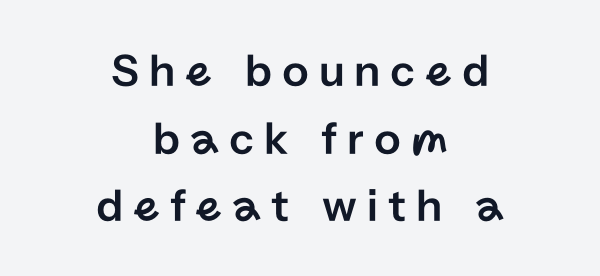
The image shows 47 px sans-serif type, upright; set centered, normal line spacing (1.44x), unusually wide letter spacing (+0.21 em), not underlined; low stroke contrast and a medium x-height.
